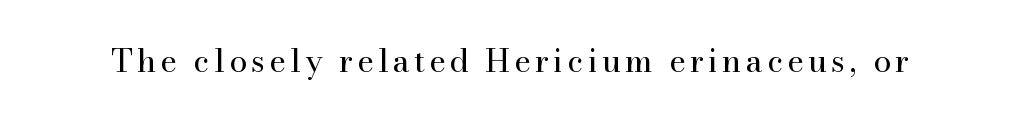
The lettering holds an erect, upright posture throughout. The glyphs in this specimen are seriffed. Caption: face not bold, strokes unweighted. Proportional: the letters do not fall into vertical columns. Type without underlining.
